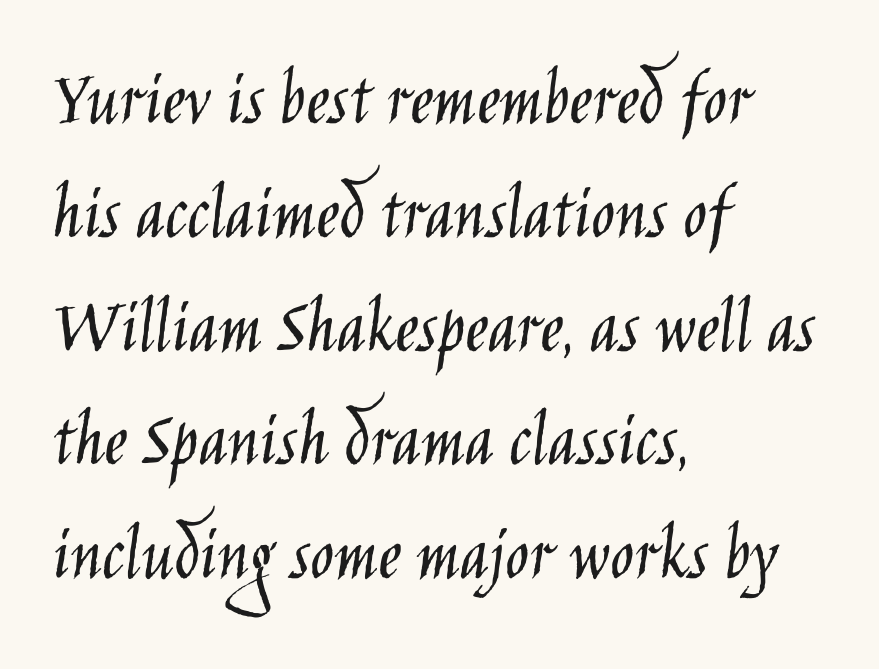
The image shows 79 px light, condensed sans-serif type; set left-aligned, normal line spacing (1.44x), normal letter spacing, not underlined; low stroke contrast and a large x-height.
